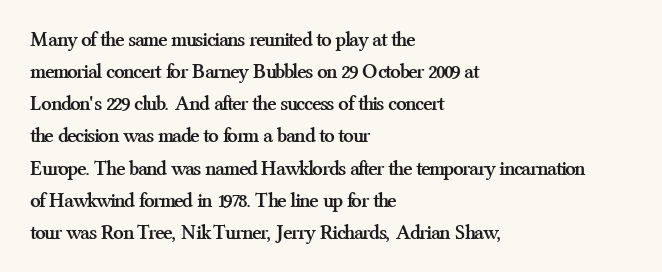
Q: Is the text bold? A: Yes.
Q: Is the text italic (slanted)? A: No, it is upright.
Q: Is the text underlined? A: No.
Q: How is the paragraph aligned? A: Left-aligned.
Q: Is the spacing between letters normal or unusually wide? A: Normal.
Q: Is the spacing between lines tight, normal or loose? A: Normal.
